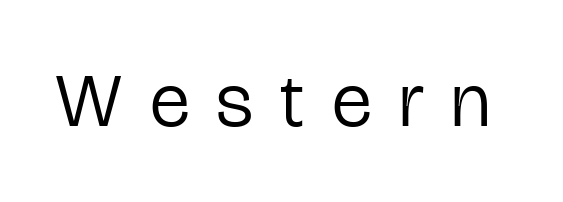
Q: Is the text bold? A: No.
Q: Is the text italic (slanted)? A: No, it is upright.
Q: Is the typeface a serif or a sans-serif typeface? A: Sans-serif.
Q: Is the text underlined? A: No.
Q: Is the spacing between letters normal or unusually wide? A: Unusually wide.
Q: Width (condensed, normal, or wide)? A: Condensed.
Q: Stroke contrast? A: Low.
Q: x-height? A: Medium.
Q: Monospaced? A: No.
